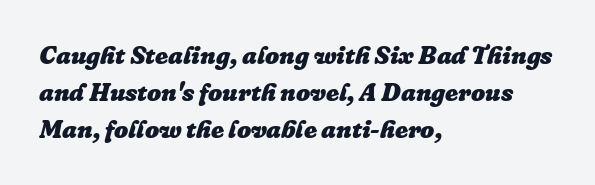
Notice how the stems are inclined rather than vertical — that's the hallmark of italics. The rag falls on the right side of this text block. Decoration check: the copy has no underline. Evenly set lines give the paragraph a standard silhouette.
